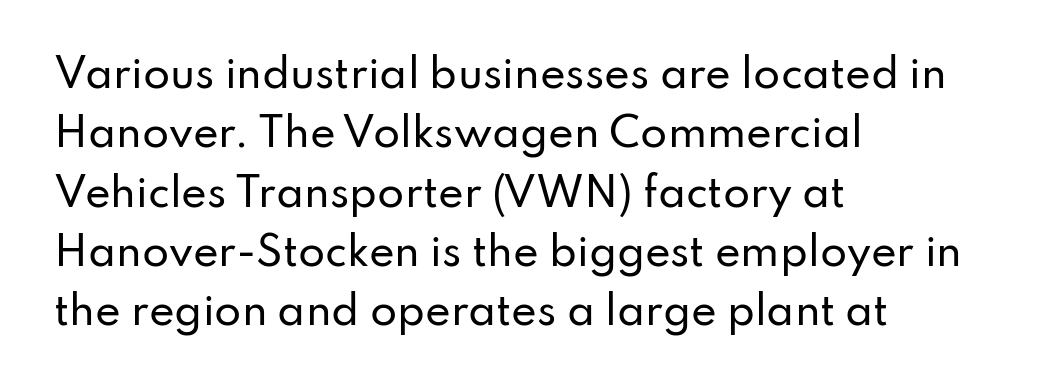
Q: Is the text italic (slanted)? A: No, it is upright.
Q: Is the typeface a serif or a sans-serif typeface? A: Sans-serif.
Q: Is the text underlined? A: No.
Q: How is the paragraph aligned? A: Left-aligned.
Q: Is the spacing between letters normal or unusually wide? A: Normal.
Q: Is the spacing between lines tight, normal or loose? A: Normal.
Q: Width (condensed, normal, or wide)? A: Normal.
Q: Stroke contrast? A: Low.
Q: x-height? A: Small.
Q: Monospaced? A: No.
